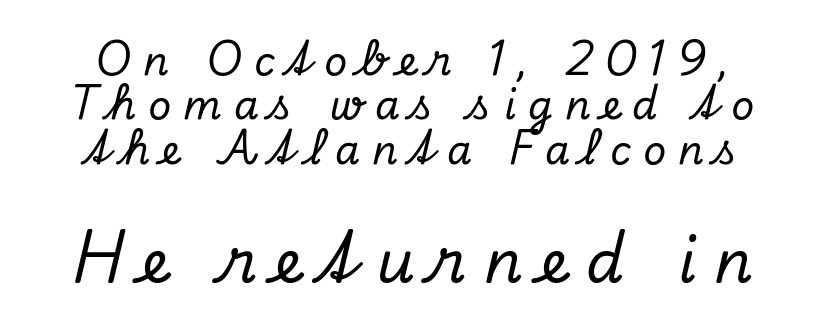
{"serif": "yes", "italic": "yes", "lean": "right", "slant_degrees": 13, "width": "normal", "stroke_contrast": "low", "x_height": "small", "monospaced": "no", "underline": "no", "align": "center", "line_spacing": "tight", "line_spacing_ratio": 1.11, "letter_spacing": "wide", "letter_spacing_em": 0.3, "larger_block": "second", "size_ratio": 1.5, "glyph_px": 60}
